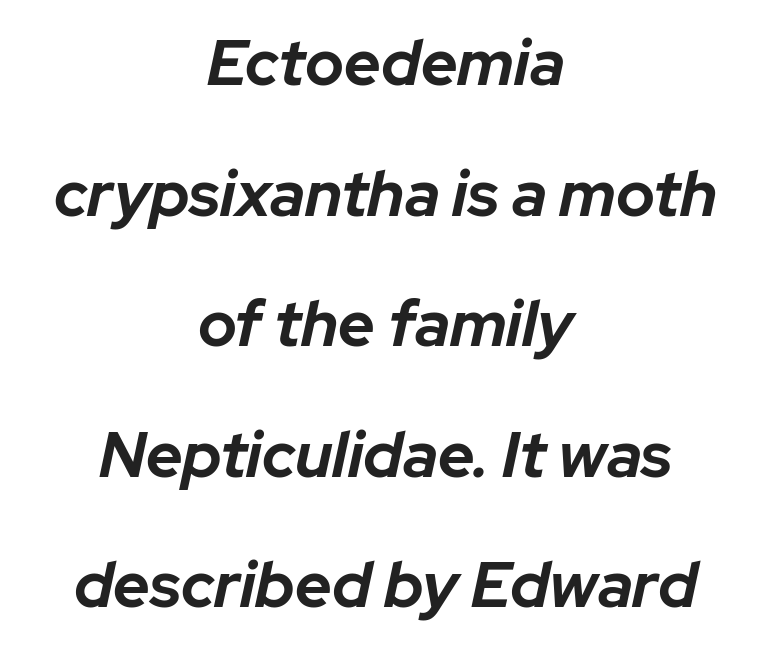
Q: Is the text bold? A: Yes.
Q: Is the text italic (slanted)? A: Yes, it leans right by about 12 degrees.
Q: Is the text underlined? A: No.
Q: How is the paragraph aligned? A: Centered.
Q: Is the spacing between letters normal or unusually wide? A: Normal.
Q: Is the spacing between lines tight, normal or loose? A: Loose.
Q: Width (condensed, normal, or wide)? A: Normal.
Q: Stroke contrast? A: Low.
Q: x-height? A: Medium.
Q: Monospaced? A: No.
